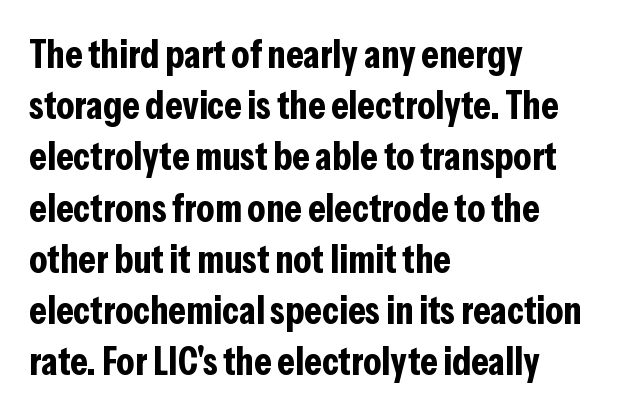
The image shows 40 px bold, condensed sans-serif type, upright; set left-aligned, normal line spacing (1.28x), normal letter spacing, not underlined; low stroke contrast and a medium x-height.
